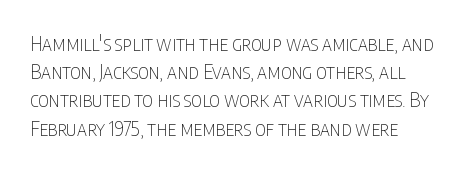
Nobody drew a line under any word here. When letters stand straight like this, we call the style roman or upright. The lines sit at an ordinary, default distance from one another. Summary of weight: not heavy and not bold.
